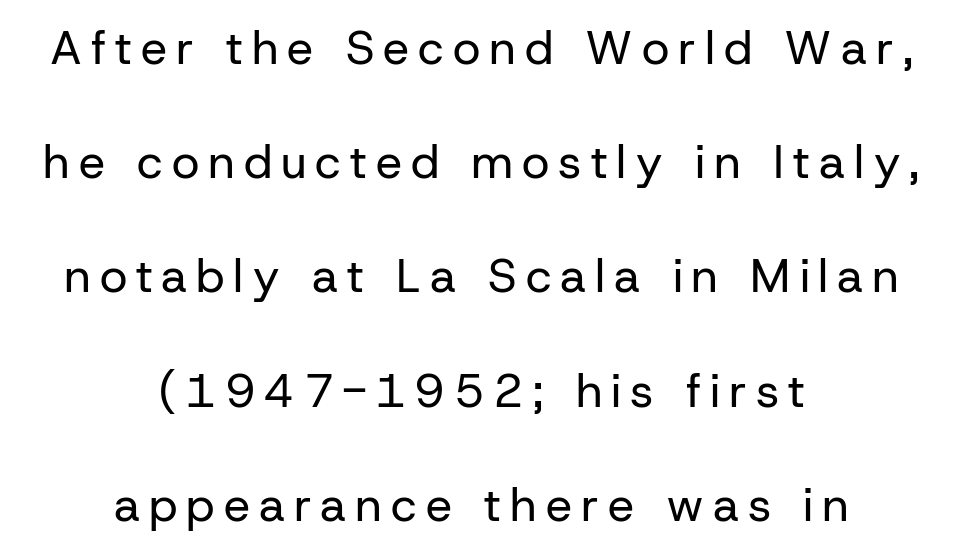
The image shows 47 px regular-weight sans-serif type, upright; set centered, loose line spacing (2.43x), not underlined; low stroke contrast and a medium x-height.
